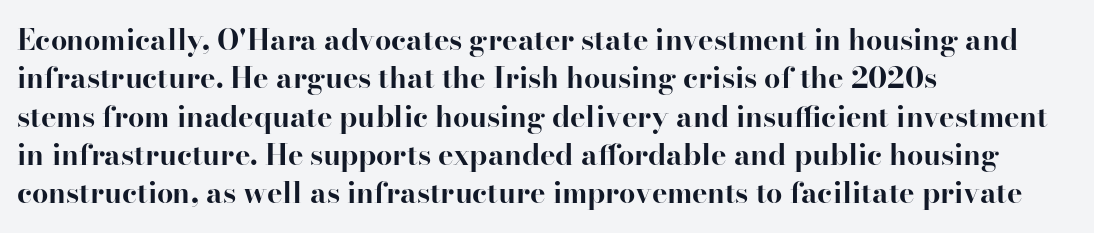
Q: Is the text bold? A: Yes.
Q: Is the text italic (slanted)? A: No, it is upright.
Q: Is the typeface a serif or a sans-serif typeface? A: Serif.
Q: Is the text underlined? A: No.
Q: How is the paragraph aligned? A: Left-aligned.
Q: Is the spacing between letters normal or unusually wide? A: Normal.
Q: Is the spacing between lines tight, normal or loose? A: Normal.
Q: Width (condensed, normal, or wide)? A: Normal.
Q: Stroke contrast? A: High.
Q: x-height? A: Small.
Q: Monospaced? A: No.
